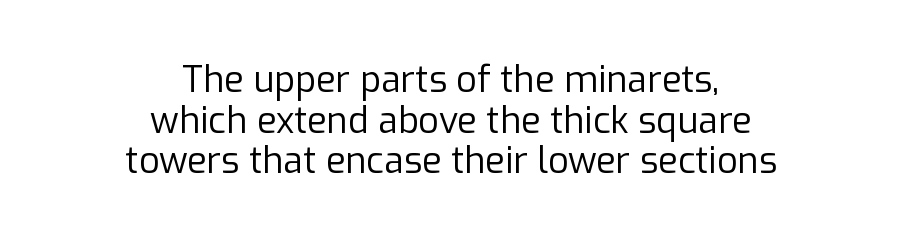
The image shows 36 px regular-weight sans-serif type, upright; set centered, tight line spacing (1.13x), normal letter spacing, not underlined; low stroke contrast and a medium x-height.
